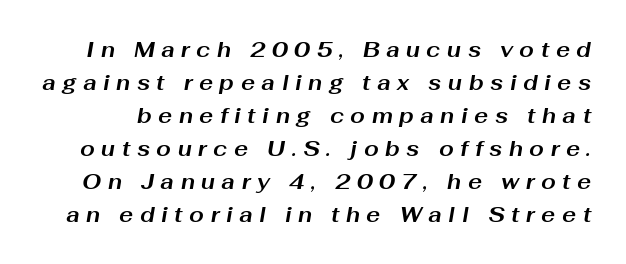
The image shows 21 px bold type, italic (leaning right); set normal line spacing (1.57x), unusually wide letter spacing (+0.31 em), not underlined.
